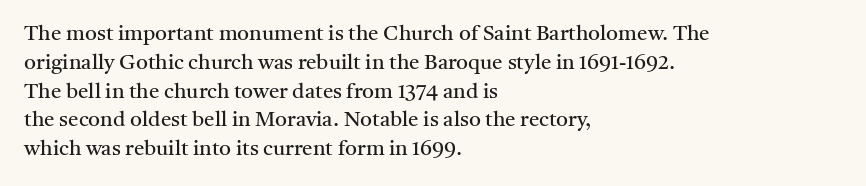
{"italic": "no", "bold": "no", "underline": "no", "align": "left", "line_spacing": "normal", "line_spacing_ratio": 1.37, "letter_spacing": "normal", "letter_spacing_em": 0.0, "glyph_px": 21}
